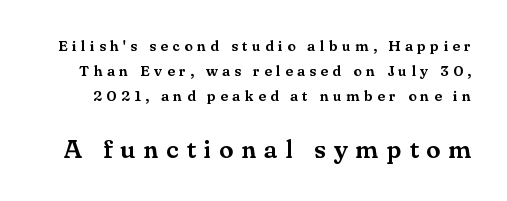
The image shows 26 px text type, upright; set normal line spacing (1.67x), unusually wide letter spacing (+0.3 em), not underlined; the second (bottom) block is 1.73x larger.
